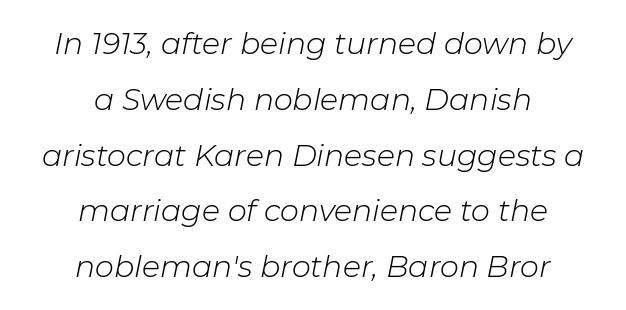
Weight class: somewhere from thin through regular. Check the space under the baseline: it is left empty. Compared with typical body copy, the letter spacing here is the same. The passage shown is typed in a proportional face where columns would drift.
